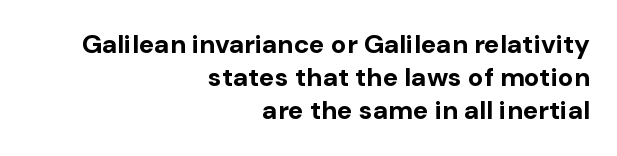
{"italic": "no", "bold": "yes", "underline": "no", "align": "right", "line_spacing": "normal", "line_spacing_ratio": 1.27, "letter_spacing": "normal", "letter_spacing_em": 0.0, "glyph_px": 26}
